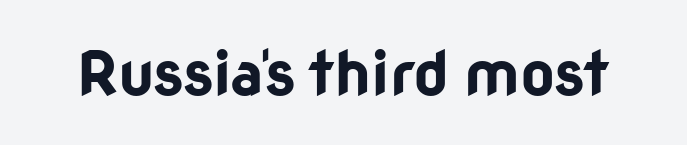
This sample uses plain, unmodified letter spacing. Bold? Absolutely — the strokes are thick and heavy. Note: no serifs on the glyphs. The type sits square on the baseline with zero lean. Plain, unruled lines of type.
